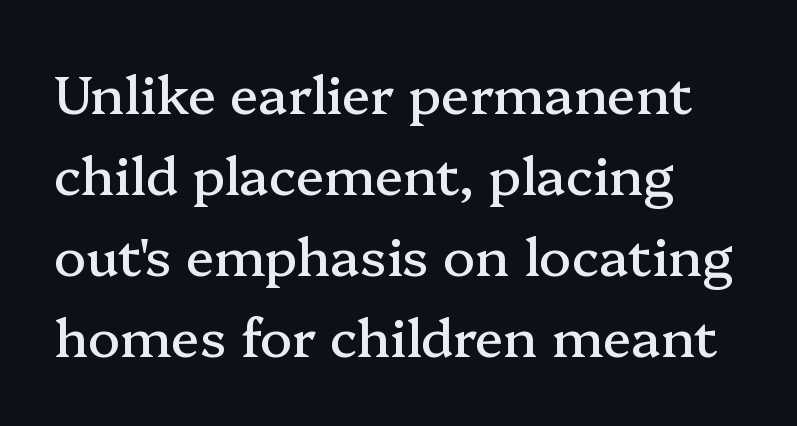
A typesetter would mark this as roman, not italic. Is this a sans? No — the strokes have serifs. Words appear dense and cohesive because spacing is normal. Rule under the text: the space is simply empty.
